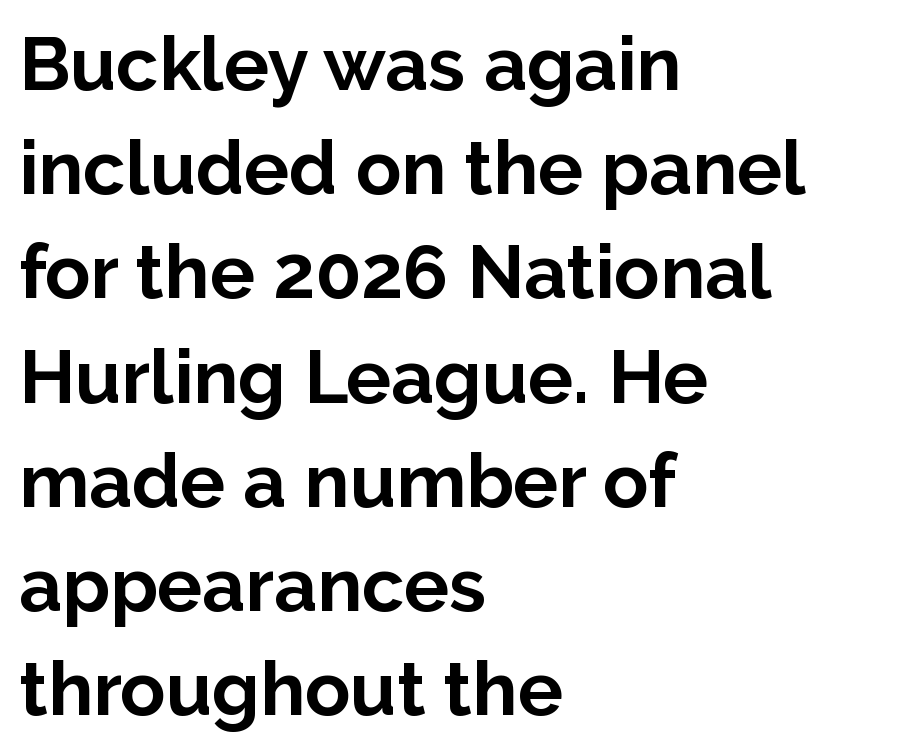
The passage shown stacks its lines at a standard gap. What kind of face is this? One without serifs — a sans. Visually the block forms a straight wall on the left and a jagged coastline on the right. The axis of the letterforms is exactly vertical. Between one letter and the next there's only the usual sliver of space.
